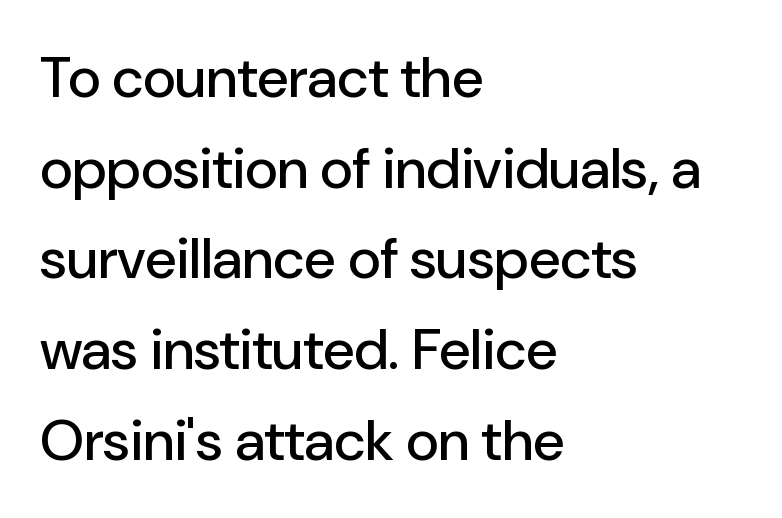
Think of a printed novel: that variable character pitch is what you see here. Ordinary non-slanted type is in use. Typographically, this falls in the sans-serif category. Lines of text with bare space underneath. Short note: letters normally spaced.
